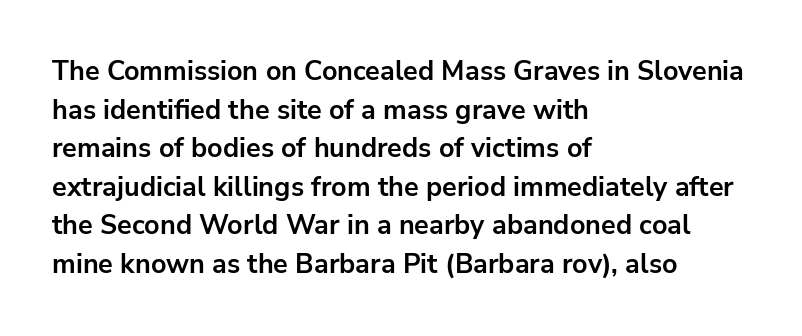
Q: Is the text bold? A: Yes.
Q: Is the text italic (slanted)? A: No, it is upright.
Q: Is the text underlined? A: No.
Q: How is the paragraph aligned? A: Left-aligned.
Q: Is the spacing between letters normal or unusually wide? A: Normal.
Q: Is the spacing between lines tight, normal or loose? A: Normal.
